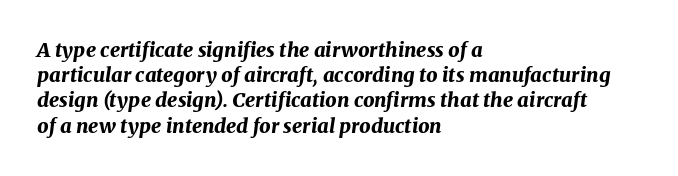
Q: Is the text bold? A: Yes.
Q: Is the text italic (slanted)? A: Yes, it leans right by about 8 degrees.
Q: Is the text underlined? A: No.
Q: How is the paragraph aligned? A: Left-aligned.
Q: Is the spacing between letters normal or unusually wide? A: Normal.
Q: Is the spacing between lines tight, normal or loose? A: Normal.
